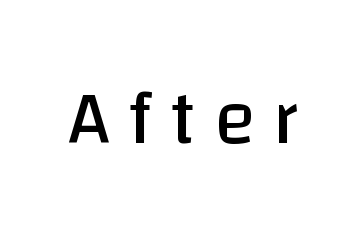
The image shows 77 px regular-weight sans-serif type, upright; set unusually wide letter spacing (+0.22 em), not underlined; low stroke contrast and a large x-height.
